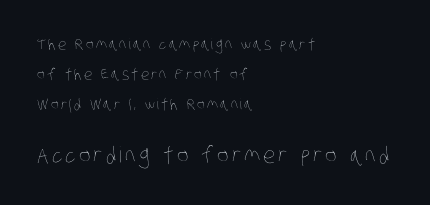
Check the space under the baseline: it is left empty. This rendering uses left alignment, leaving the right contour irregular. Students, observe: this is what heavily led, spacious text looks like. Heaviness? Minimal to ordinary, like unemphasized prose.
